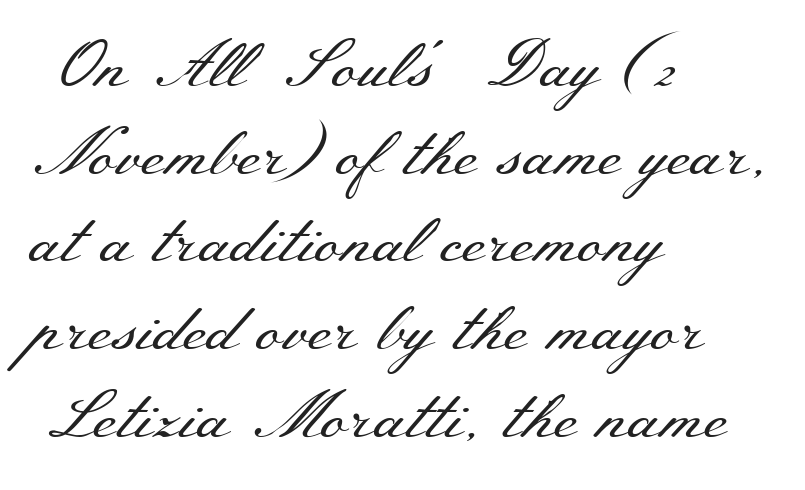
The image shows 65 px regular-weight, wide serif type; set left-aligned, normal line spacing (1.35x), normal letter spacing, not underlined; medium stroke contrast and a small x-height.
